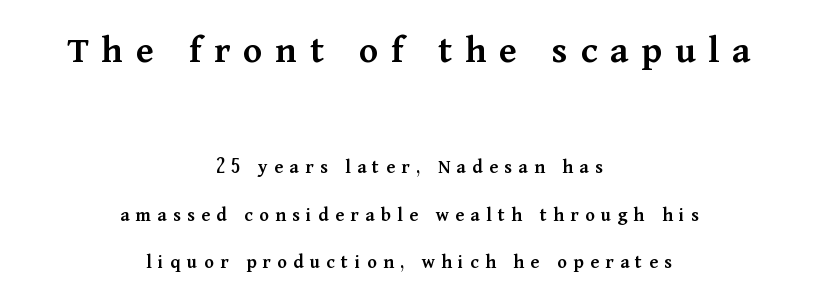
The image shows 40 px semibold serif type, upright; set centered, loose line spacing (2.38x), unusually wide letter spacing (+0.32 em), not underlined; the first (top) block is 2.0x larger; medium stroke contrast and a medium x-height.
